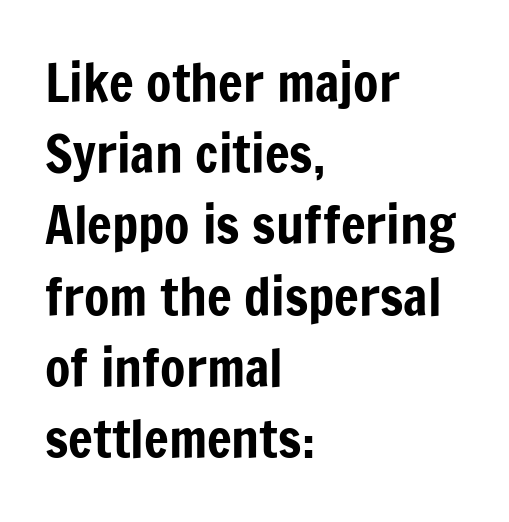
Q: Is the text italic (slanted)? A: No, it is upright.
Q: Is the typeface a serif or a sans-serif typeface? A: Sans-serif.
Q: Is the text underlined? A: No.
Q: How is the paragraph aligned? A: Left-aligned.
Q: Is the spacing between letters normal or unusually wide? A: Normal.
Q: Is the spacing between lines tight, normal or loose? A: Normal.
Q: Width (condensed, normal, or wide)? A: Condensed.
Q: Stroke contrast? A: Low.
Q: x-height? A: Medium.
Q: Monospaced? A: No.
